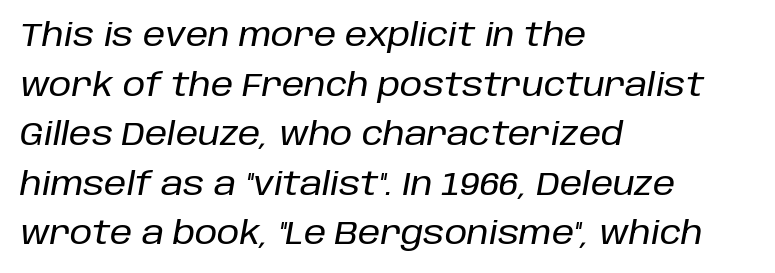
Q: Is the text italic (slanted)? A: Yes, it leans right by about 10 degrees.
Q: Is the text underlined? A: No.
Q: How is the paragraph aligned? A: Left-aligned.
Q: Is the spacing between letters normal or unusually wide? A: Normal.
Q: Is the spacing between lines tight, normal or loose? A: Normal.
Q: Width (condensed, normal, or wide)? A: Normal.
Q: Stroke contrast? A: Low.
Q: x-height? A: Large.
Q: Monospaced? A: No.
